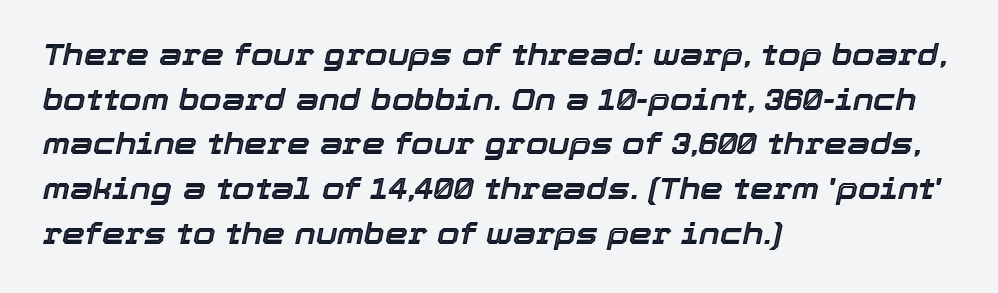
Leading: standard. The typography opts for an oblique posture over an upright one. Underline: absent. You could not count columns in this text — the font is proportionally spaced. The rendering anchors every line to the left-hand side. Nothing unusual about the tracking: characters are spaced as the font intends.
